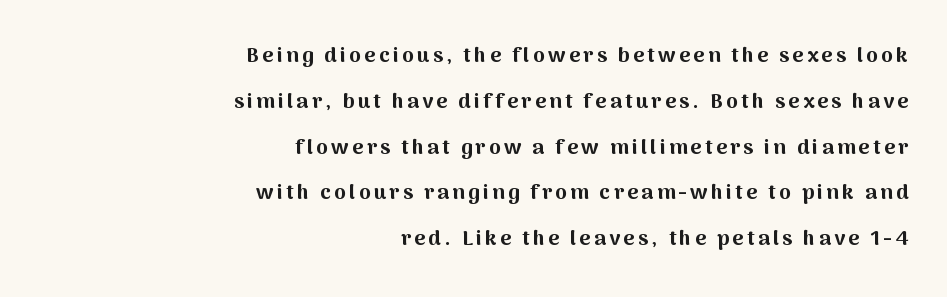
Q: Is the text bold? A: Yes.
Q: Is the text italic (slanted)? A: No, it is upright.
Q: Is the text underlined? A: No.
Q: How is the paragraph aligned? A: Right-aligned.
Q: Is the spacing between lines tight, normal or loose? A: Loose.
